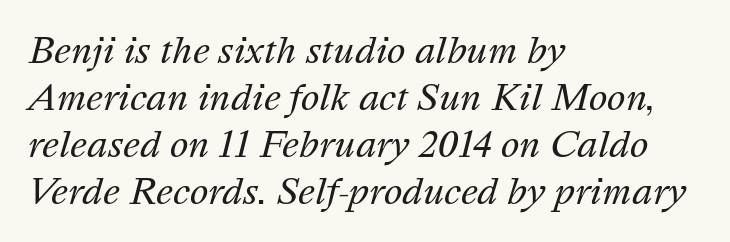
{"italic": "yes", "lean": "right", "slant_degrees": 16, "bold": "no", "weight": "regular", "width": "normal", "stroke_contrast": "medium", "x_height": "medium", "monospaced": "no", "underline": "no", "align": "left", "line_spacing": "normal", "line_spacing_ratio": 1.34, "letter_spacing": "normal", "letter_spacing_em": 0.0, "glyph_px": 35}
